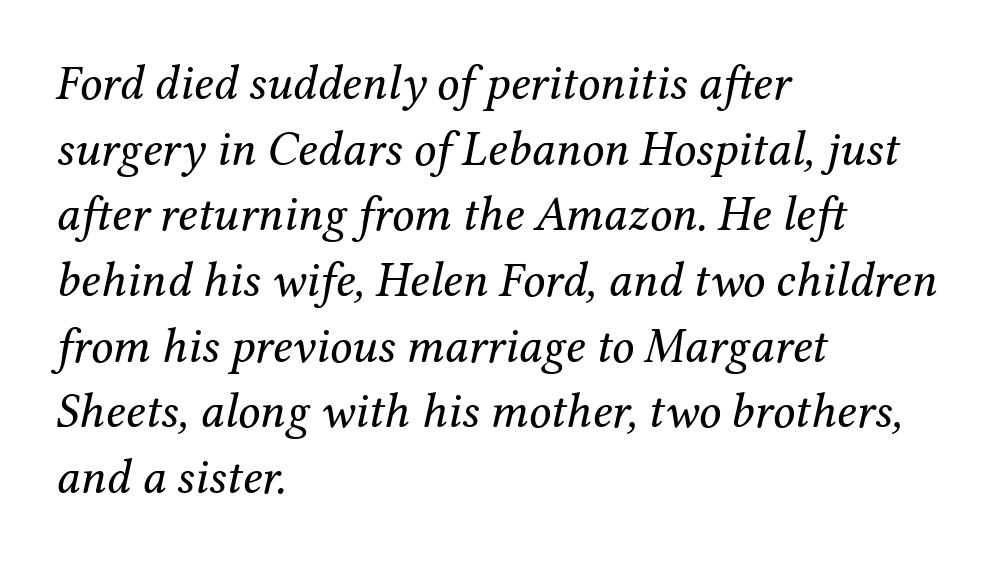
The image shows 49 px regular-weight serif type, italic (leaning right); set left-aligned, normal line spacing (1.34x), normal letter spacing, not underlined; medium stroke contrast and a medium x-height.
